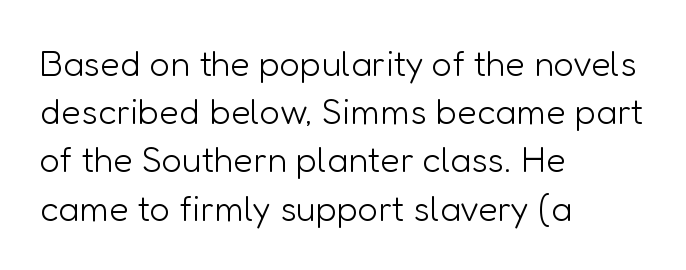
The image shows 36 px light sans-serif type, upright; set left-aligned, normal line spacing (1.34x), normal letter spacing, not underlined; low stroke contrast and a medium x-height.
